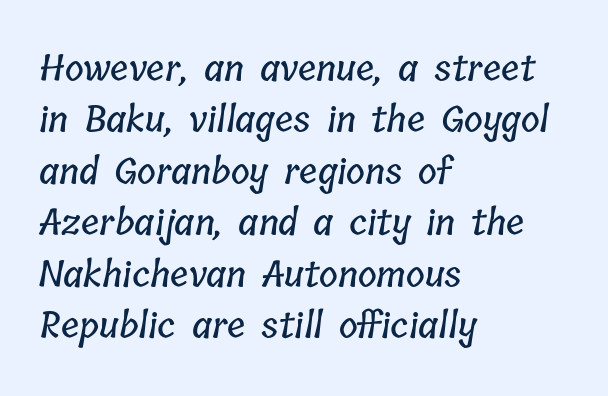
Q: Is the text underlined? A: No.
Q: How is the paragraph aligned? A: Left-aligned.
Q: Is the spacing between letters normal or unusually wide? A: Normal.
Q: Is the spacing between lines tight, normal or loose? A: Normal.
Q: Width (condensed, normal, or wide)? A: Condensed.
Q: Stroke contrast? A: Low.
Q: x-height? A: Medium.
Q: Monospaced? A: No.
